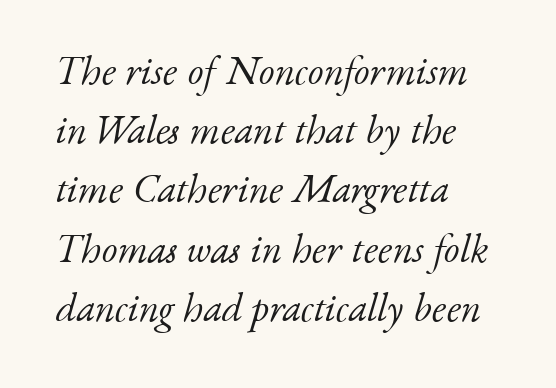
Compared with ordinary roman type, these characters are visibly tilted. Stroke mass is kept to a normal reading level or below. A typesetter would call this zero additional tracking. Note: serifs present on the glyphs. Every row of glyphs begins at an identical x-position on the left. Beneath every word, the page is bare.
